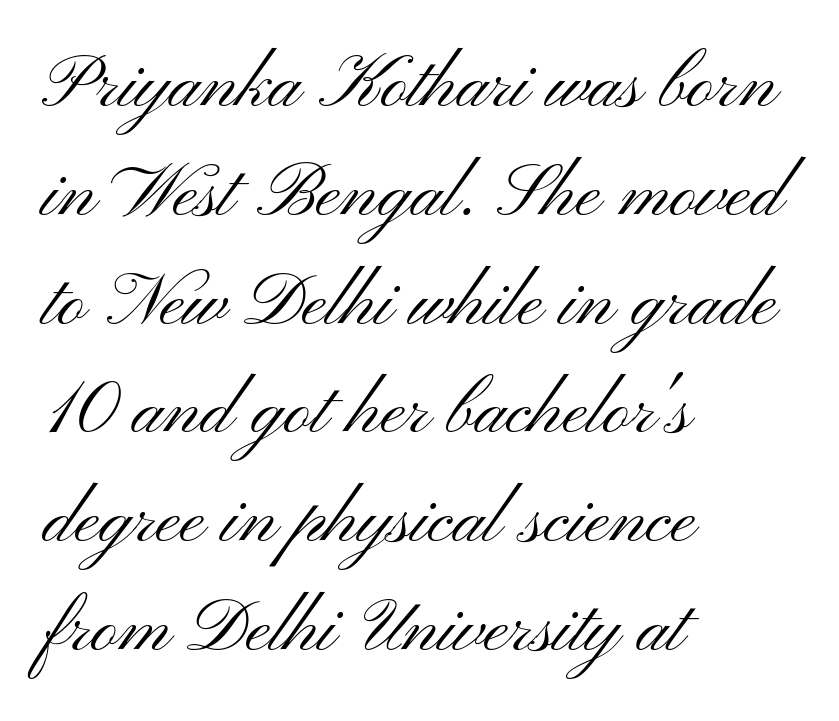
{"serif": "no", "bold": "no", "weight": "light", "width": "wide", "stroke_contrast": "medium", "x_height": "small", "monospaced": "no", "underline": "no", "align": "left", "line_spacing": "normal", "line_spacing_ratio": 1.47, "letter_spacing": "normal", "letter_spacing_em": 0.0, "glyph_px": 74}
